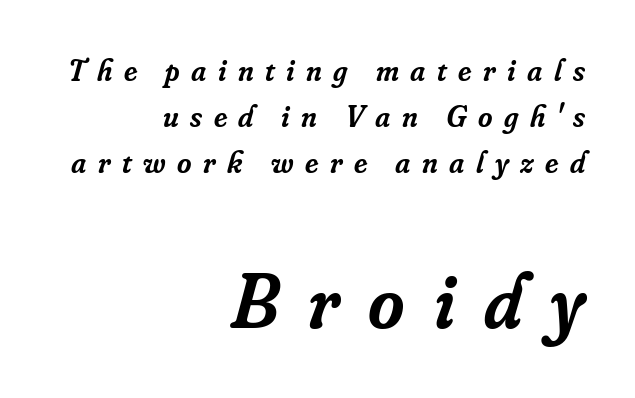
The image shows 78 px semibold serif type, italic (leaning right); set right-aligned, normal line spacing (1.49x), unusually wide letter spacing (+0.37 em), not underlined; the second (bottom) block is 2.52x larger; low stroke contrast and a small x-height.
